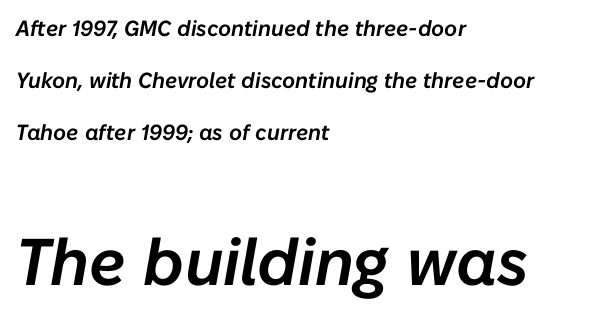
The image shows 66 px text type, italic (leaning right); set left-aligned, loose line spacing (2.37x), normal letter spacing, not underlined; the second (bottom) block is 3.0x larger; low stroke contrast and a medium x-height.
